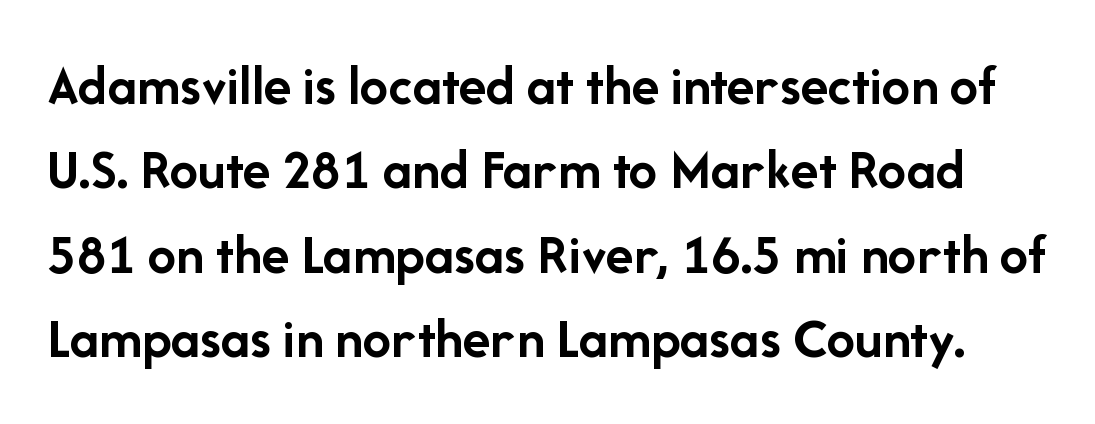
Q: Is the text bold? A: Yes.
Q: Is the text italic (slanted)? A: No, it is upright.
Q: Is the typeface a serif or a sans-serif typeface? A: Sans-serif.
Q: Is the text underlined? A: No.
Q: Is the spacing between letters normal or unusually wide? A: Normal.
Q: Is the spacing between lines tight, normal or loose? A: Normal.
Q: Width (condensed, normal, or wide)? A: Normal.
Q: Stroke contrast? A: Low.
Q: x-height? A: Medium.
Q: Monospaced? A: No.
